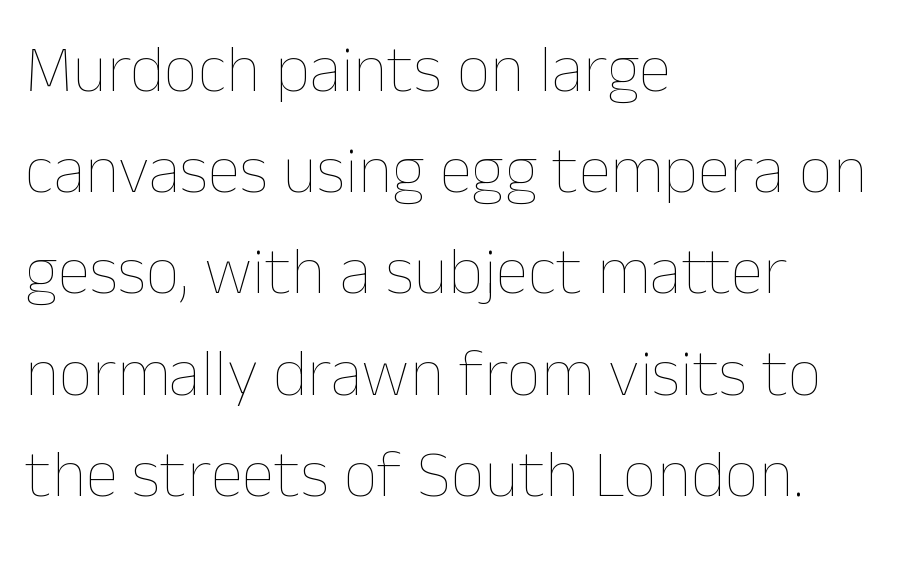
Looks like regular typesetting: each glyph gets only the width it needs. Ascenders rise straight up at ninety degrees. What stands out about the letter spacing? Nothing — it is the standard amount. Leading matches the norm, producing a regular column. Quick note: underline off. This reads as an unemphasized weight, regular at the heaviest.
